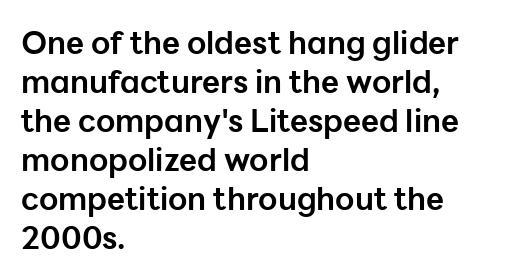
Q: Is the text bold? A: Yes.
Q: Is the text italic (slanted)? A: No, it is upright.
Q: Is the typeface a serif or a sans-serif typeface? A: Sans-serif.
Q: Is the text underlined? A: No.
Q: How is the paragraph aligned? A: Left-aligned.
Q: Is the spacing between letters normal or unusually wide? A: Normal.
Q: Is the spacing between lines tight, normal or loose? A: Normal.
Q: Width (condensed, normal, or wide)? A: Normal.
Q: Stroke contrast? A: Low.
Q: x-height? A: Medium.
Q: Monospaced? A: No.
